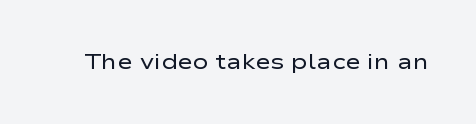
Q: Is the text bold? A: No.
Q: Is the text italic (slanted)? A: No, it is upright.
Q: Is the text underlined? A: No.
Q: Is the spacing between letters normal or unusually wide? A: Normal.
